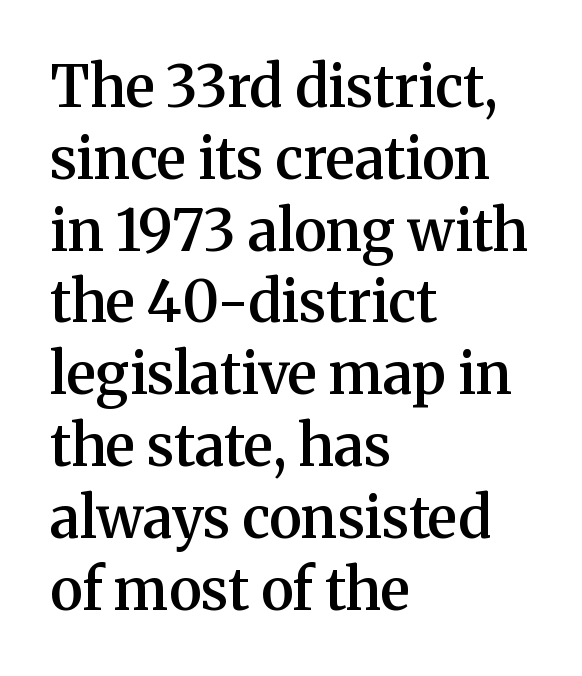
Just letters on the line, the space beneath them empty. All the whitespace from short lines collects on the right. This sample uses an upright cut, with every glyph sitting square on the baseline. Think of a printed novel: that variable character pitch is what you see here. The tracking reads as untouched default to a designer's eye. These lines are composed in type with serifs.
